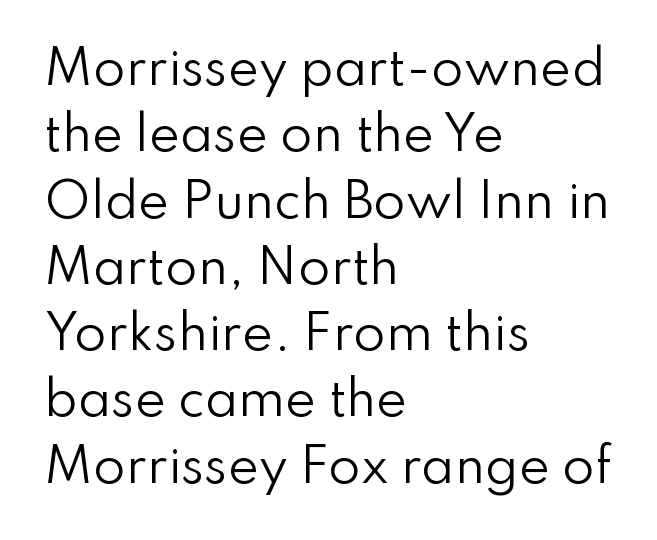
{"serif": "no", "italic": "no", "bold": "no", "weight": "regular", "width": "normal", "stroke_contrast": "low", "x_height": "small", "monospaced": "no", "underline": "no", "align": "left", "line_spacing": "normal", "line_spacing_ratio": 1.41, "letter_spacing": "normal", "letter_spacing_em": 0.0, "glyph_px": 47}
